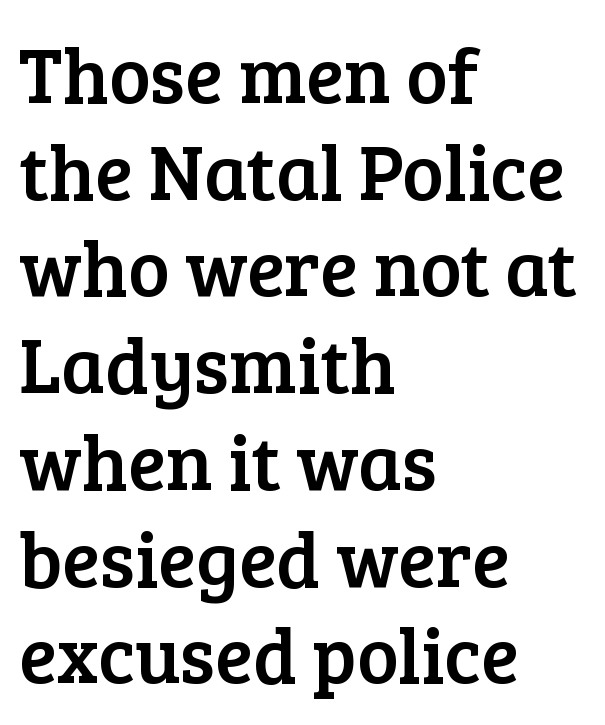
Is this a fixed-width face? No — the glyphs have proportional, varying widths. The passage shown is typeset with a serif family. Words float on clear page, feet unadorned. The paragraph has a hard left edge and a soft right edge. The font's upright variant was chosen for this text.
